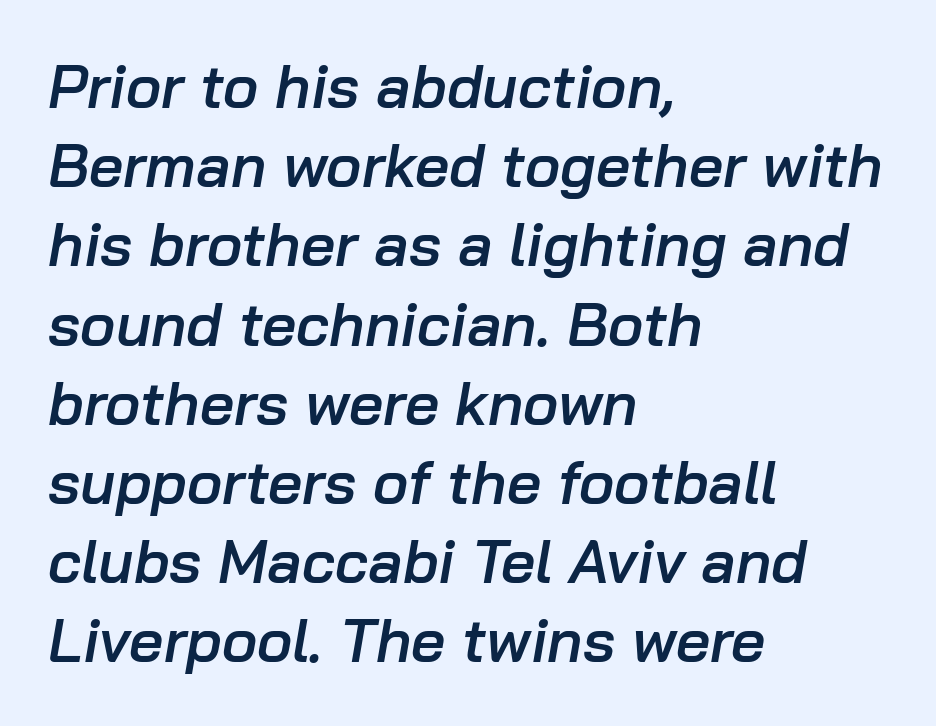
Q: Is the text bold? A: Semi-bold.
Q: Is the text italic (slanted)? A: Yes, it leans right by about 10 degrees.
Q: Is the text underlined? A: No.
Q: How is the paragraph aligned? A: Left-aligned.
Q: Is the spacing between letters normal or unusually wide? A: Normal.
Q: Is the spacing between lines tight, normal or loose? A: Normal.
Q: Width (condensed, normal, or wide)? A: Normal.
Q: Stroke contrast? A: Low.
Q: x-height? A: Medium.
Q: Monospaced? A: No.
